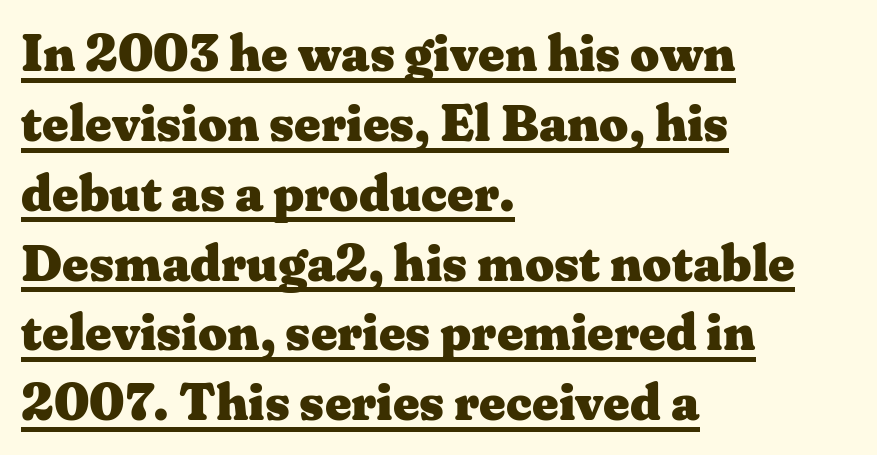
The image shows 51 px heavy, wide serif type, upright; set left-aligned, normal line spacing (1.37x), normal letter spacing, underlined; medium stroke contrast and a medium x-height.
